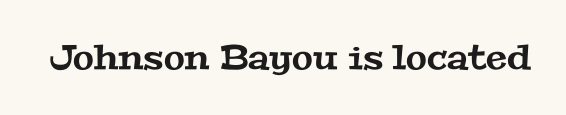
Anything drawn beneath the words? Only blank space. Between one letter and the next there's only the usual sliver of space. This sample has the flowing, uneven cadence of proportional lettering. In terms of letterform style, serifs are clearly present.
